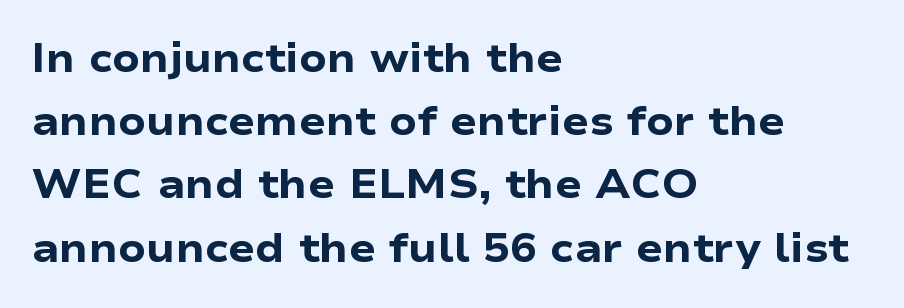
Q: Is the text bold? A: Yes.
Q: Is the text italic (slanted)? A: No, it is upright.
Q: Is the typeface a serif or a sans-serif typeface? A: Sans-serif.
Q: Is the text underlined? A: No.
Q: How is the paragraph aligned? A: Left-aligned.
Q: Is the spacing between letters normal or unusually wide? A: Normal.
Q: Is the spacing between lines tight, normal or loose? A: Normal.
Q: Width (condensed, normal, or wide)? A: Wide.
Q: Stroke contrast? A: Low.
Q: x-height? A: Medium.
Q: Monospaced? A: No.
